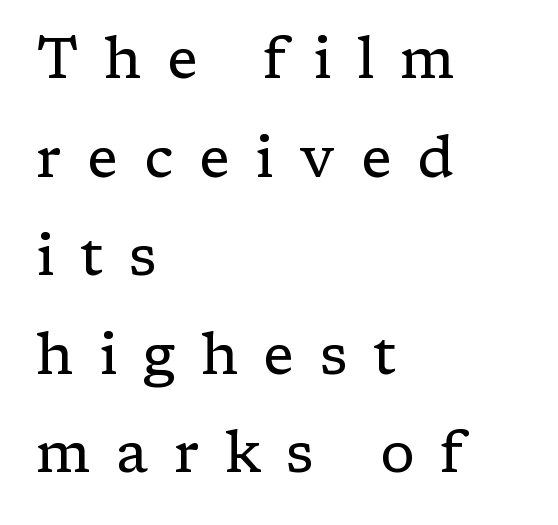
Q: Is the text bold? A: No.
Q: Is the text italic (slanted)? A: No, it is upright.
Q: Is the typeface a serif or a sans-serif typeface? A: Serif.
Q: Is the text underlined? A: No.
Q: How is the paragraph aligned? A: Left-aligned.
Q: Is the spacing between letters normal or unusually wide? A: Unusually wide.
Q: Width (condensed, normal, or wide)? A: Normal.
Q: Stroke contrast? A: Low.
Q: x-height? A: Medium.
Q: Monospaced? A: No.
